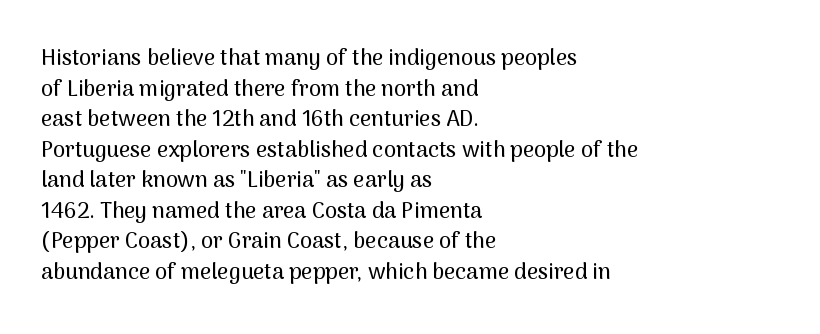
If you drew a line through each stem, it would be perfectly vertical. Honestly, the letter spacing is just normal — you wouldn't notice it. The words here are not underlined. Notice how the passage keeps a crisp vertical edge on the left only. Interline gaps are of average width in this sample.
